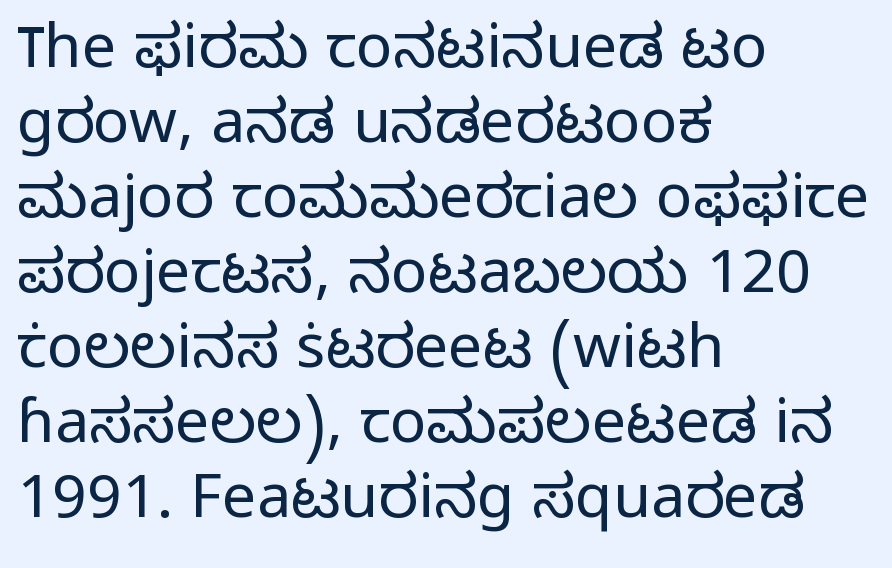
Q: Is the text bold? A: No.
Q: Is the text italic (slanted)? A: No, it is upright.
Q: Is the typeface a serif or a sans-serif typeface? A: Sans-serif.
Q: Is the text underlined? A: No.
Q: How is the paragraph aligned? A: Left-aligned.
Q: Is the spacing between letters normal or unusually wide? A: Normal.
Q: Width (condensed, normal, or wide)? A: Normal.
Q: Stroke contrast? A: Low.
Q: x-height? A: Medium.
Q: Monospaced? A: No.
